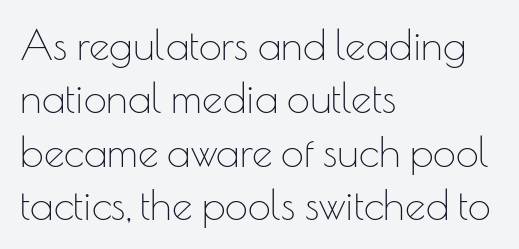
Q: Is the text bold? A: No.
Q: Is the text italic (slanted)? A: No, it is upright.
Q: Is the typeface a serif or a sans-serif typeface? A: Sans-serif.
Q: Is the text underlined? A: No.
Q: How is the paragraph aligned? A: Left-aligned.
Q: Is the spacing between letters normal or unusually wide? A: Normal.
Q: Is the spacing between lines tight, normal or loose? A: Normal.
Q: Width (condensed, normal, or wide)? A: Normal.
Q: Stroke contrast? A: Low.
Q: x-height? A: Small.
Q: Monospaced? A: No.
